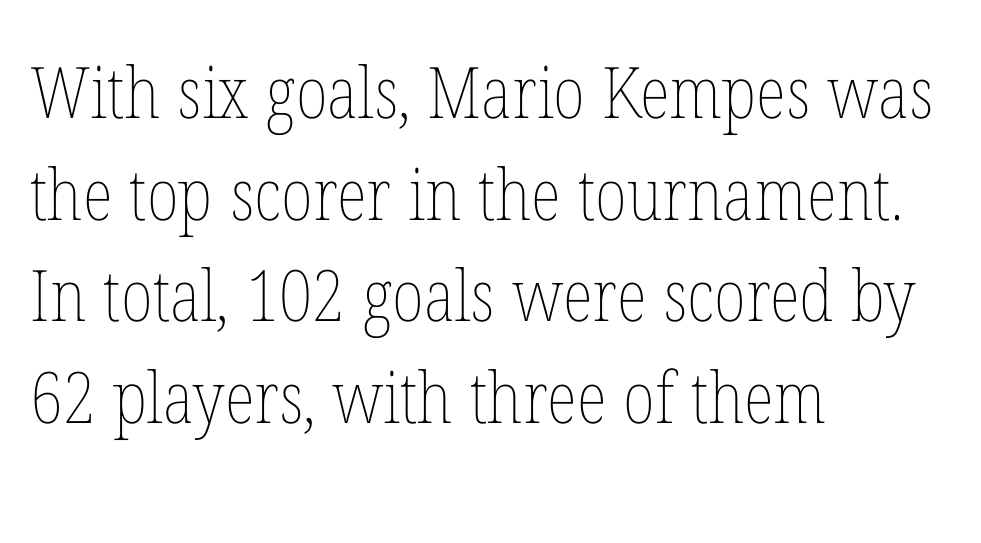
{"italic": "no", "bold": "no", "weight": "thin", "width": "condensed", "stroke_contrast": "low", "x_height": "medium", "monospaced": "no", "underline": "no", "align": "left", "line_spacing": "normal", "line_spacing_ratio": 1.43, "letter_spacing": "normal", "letter_spacing_em": 0.0, "glyph_px": 71}
